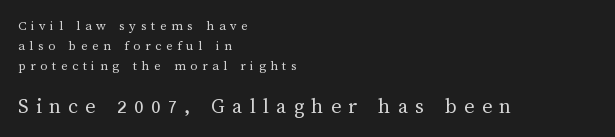
The image shows 22 px text type, upright; set left-aligned, normal line spacing (1.42x), unusually wide letter spacing (+0.33 em), not underlined; the second (bottom) block is 1.57x larger.
